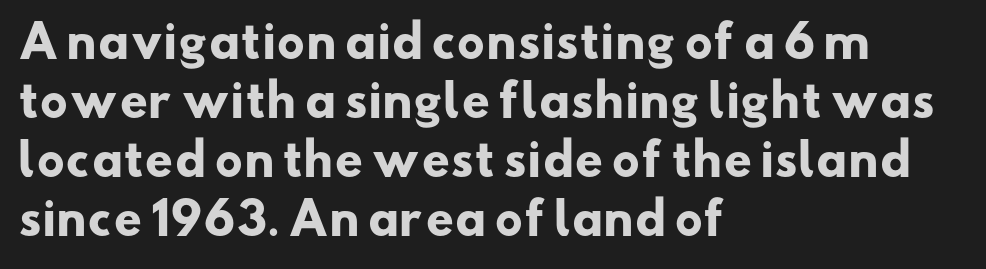
Q: Is the text bold? A: Yes.
Q: Is the typeface a serif or a sans-serif typeface? A: Sans-serif.
Q: Is the text underlined? A: No.
Q: How is the paragraph aligned? A: Left-aligned.
Q: Is the spacing between letters normal or unusually wide? A: Normal.
Q: Is the spacing between lines tight, normal or loose? A: Normal.
Q: Width (condensed, normal, or wide)? A: Wide.
Q: Stroke contrast? A: Low.
Q: x-height? A: Small.
Q: Monospaced? A: No.
